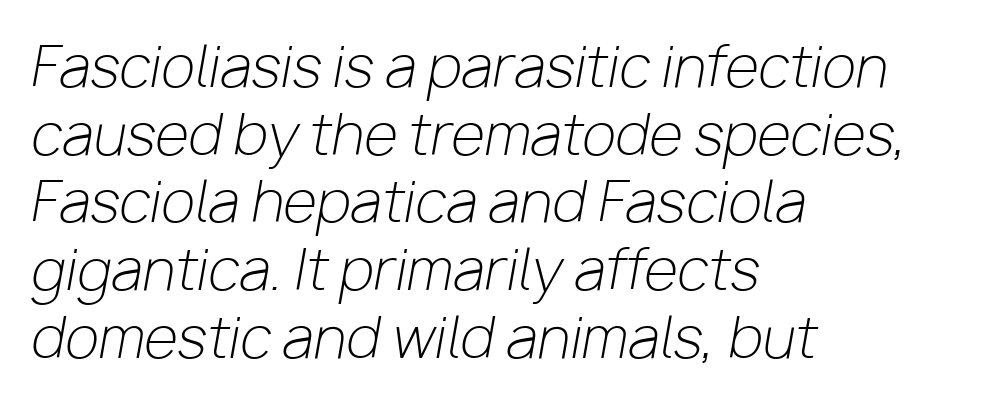
Q: Is the text bold? A: No.
Q: Is the text italic (slanted)? A: Yes, it leans right by about 10 degrees.
Q: Is the text underlined? A: No.
Q: How is the paragraph aligned? A: Left-aligned.
Q: Is the spacing between letters normal or unusually wide? A: Normal.
Q: Width (condensed, normal, or wide)? A: Normal.
Q: Stroke contrast? A: Low.
Q: x-height? A: Medium.
Q: Monospaced? A: No.
